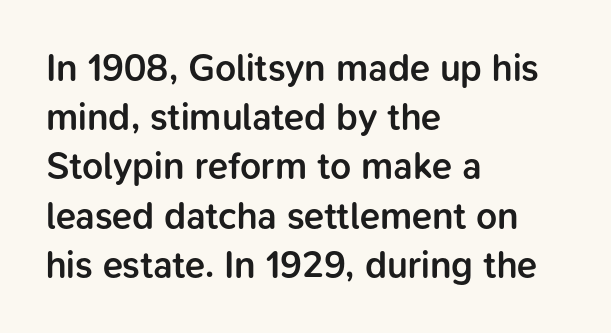
Q: Is the text bold? A: Semi-bold.
Q: Is the text italic (slanted)? A: No, it is upright.
Q: Is the typeface a serif or a sans-serif typeface? A: Sans-serif.
Q: Is the text underlined? A: No.
Q: How is the paragraph aligned? A: Left-aligned.
Q: Is the spacing between letters normal or unusually wide? A: Normal.
Q: Is the spacing between lines tight, normal or loose? A: Normal.
Q: Width (condensed, normal, or wide)? A: Normal.
Q: Stroke contrast? A: Low.
Q: x-height? A: Medium.
Q: Monospaced? A: No.
